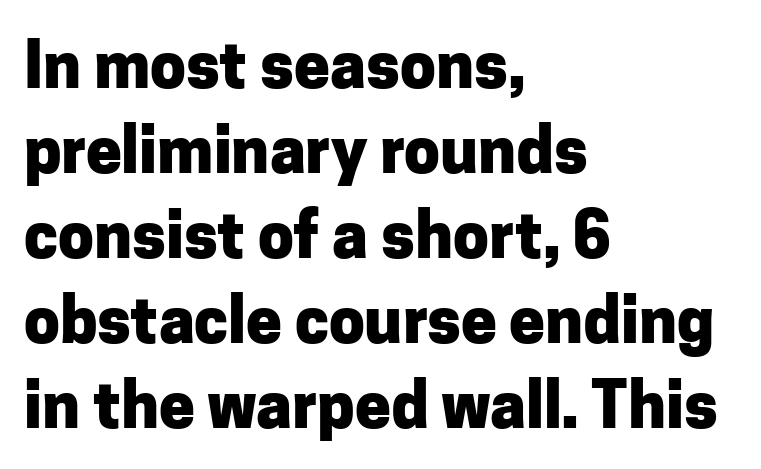
{"serif": "no", "italic": "no", "bold": "yes", "weight": "heavy", "width": "normal", "stroke_contrast": "low", "x_height": "medium", "monospaced": "no", "underline": "no", "align": "left", "line_spacing": "normal", "line_spacing_ratio": 1.33, "letter_spacing": "normal", "letter_spacing_em": 0.0, "glyph_px": 64}
